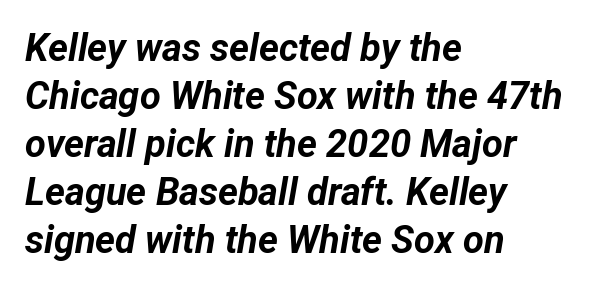
The image shows 38 px bold type, italic (leaning right); set left-aligned, normal line spacing (1.26x), normal letter spacing, not underlined; low stroke contrast and a medium x-height.
